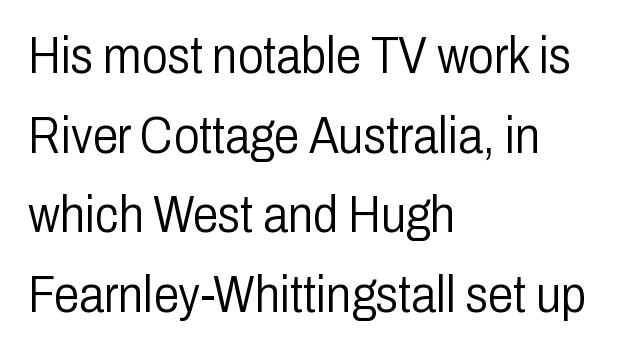
Do the characters align in a grid? No, the font is proportional. The type family on display is of the sans-serif kind. Posture: upright roman. Plain, unruled lines of type. Layout note: lines flush left.
